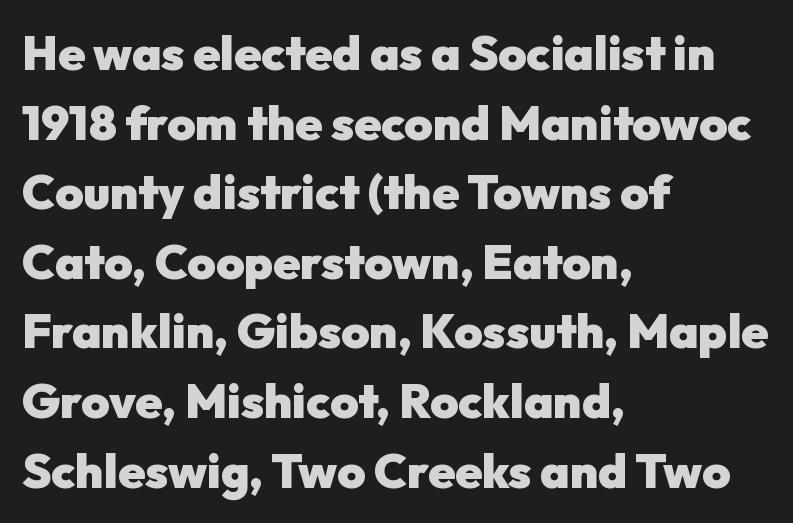
Ascenders rise straight up at ninety degrees. Horizontal bands of white between lines are of average thickness. Summary of weight: heavy, a full bold. You could not count columns in this text — the font is proportionally spaced.
